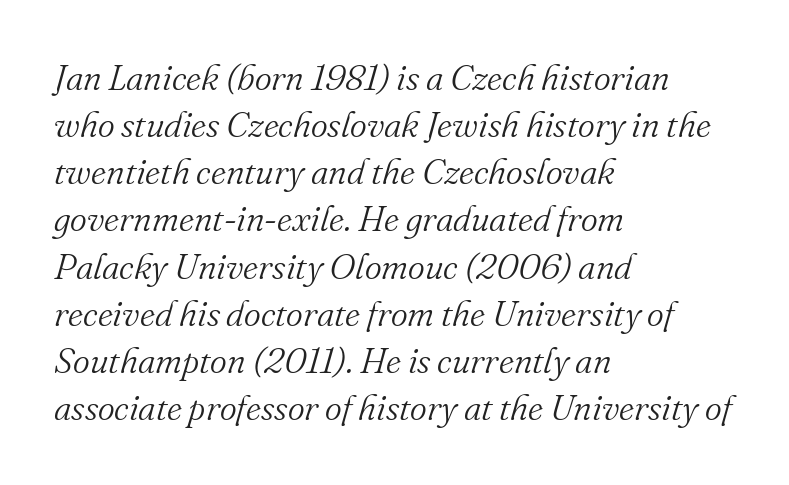
The image shows 36 px light serif type, italic (leaning right); set left-aligned, normal line spacing (1.31x), normal letter spacing, not underlined; medium stroke contrast and a small x-height.
